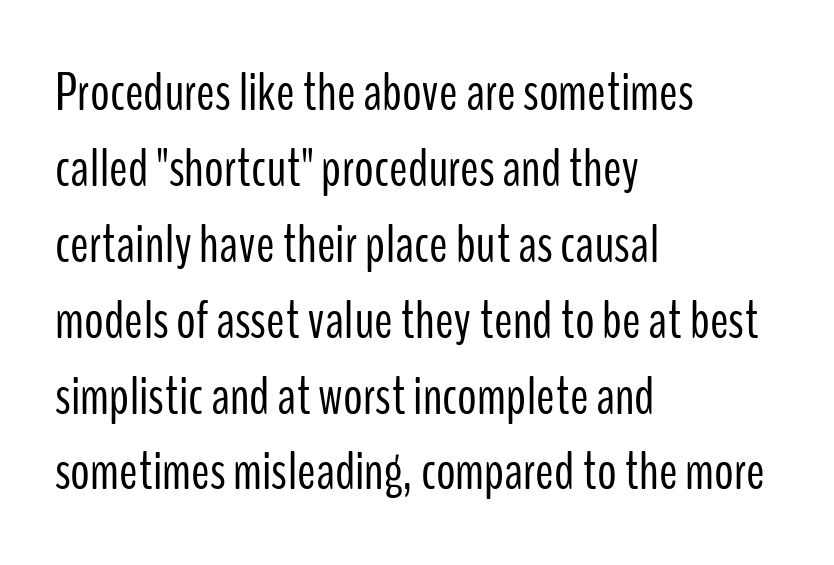
Q: Is the text bold? A: No.
Q: Is the text italic (slanted)? A: No, it is upright.
Q: Is the typeface a serif or a sans-serif typeface? A: Sans-serif.
Q: Is the text underlined? A: No.
Q: How is the paragraph aligned? A: Left-aligned.
Q: Is the spacing between letters normal or unusually wide? A: Normal.
Q: Is the spacing between lines tight, normal or loose? A: Normal.
Q: Width (condensed, normal, or wide)? A: Condensed.
Q: Stroke contrast? A: Low.
Q: x-height? A: Medium.
Q: Monospaced? A: No.
